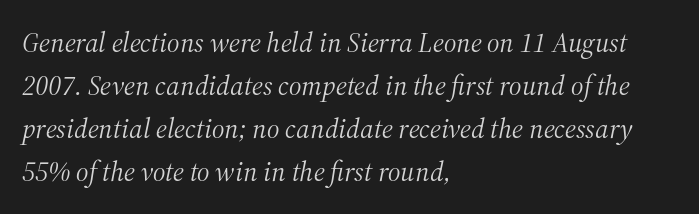
Stroke mass is kept to a normal reading level or below. Style check: oblique. Does the type have serifs? Yes, each stem ends in a small foot. The paragraph shown leans on its left margin. Any mark beneath the type? The region is blank.
